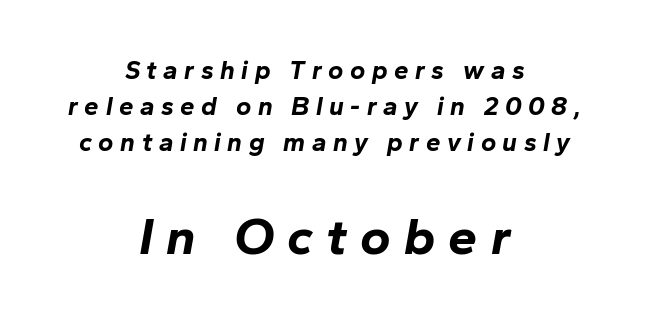
Q: Is the text bold? A: Yes.
Q: Is the text italic (slanted)? A: Yes, it leans right by about 10 degrees.
Q: Is the text underlined? A: No.
Q: How is the paragraph aligned? A: Centered.
Q: Is the spacing between letters normal or unusually wide? A: Unusually wide.
Q: Is the spacing between lines tight, normal or loose? A: Normal.
Q: Which block of text is set in a larger size, the first (top) or the second (bottom)? A: The second (bottom) one.
Q: Width (condensed, normal, or wide)? A: Normal.
Q: Stroke contrast? A: Low.
Q: x-height? A: Medium.
Q: Monospaced? A: No.
